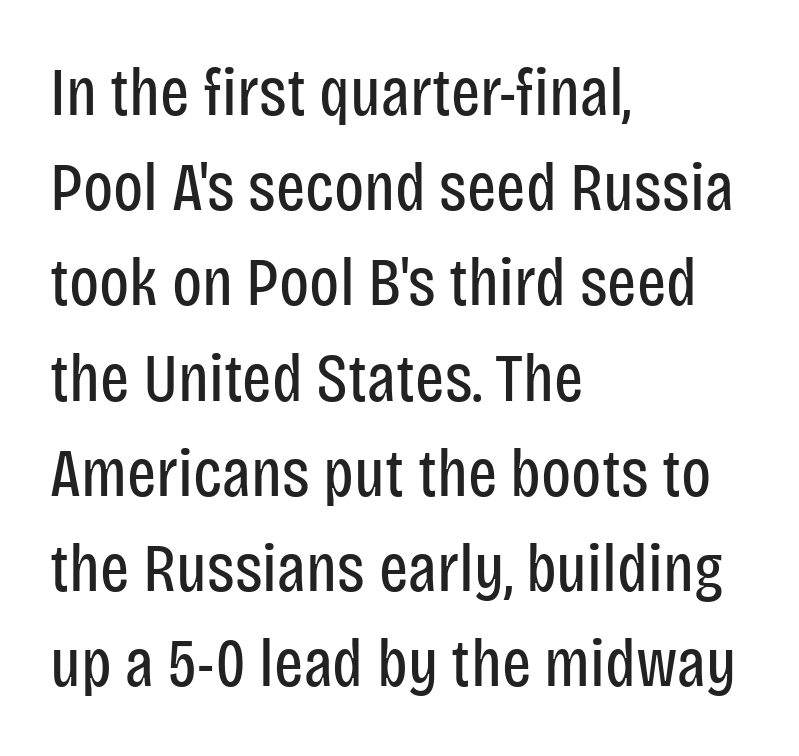
{"serif": "no", "italic": "no", "bold": "no", "weight": "regular", "width": "condensed", "stroke_contrast": "low", "x_height": "large", "monospaced": "no", "underline": "no", "align": "left", "line_spacing": "normal", "line_spacing_ratio": 1.38, "letter_spacing": "normal", "letter_spacing_em": 0.0, "glyph_px": 69}
